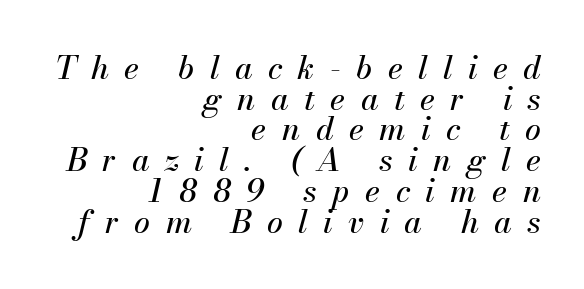
Is the letter spacing exaggerated? Yes — the characters are pushed far apart. The passage shown is typed in a proportional face where columns would drift. Bare-footed words on every line. An italicized treatment has been applied to the whole sample. This block would grow much taller if given ordinary leading; it's compressed now.
